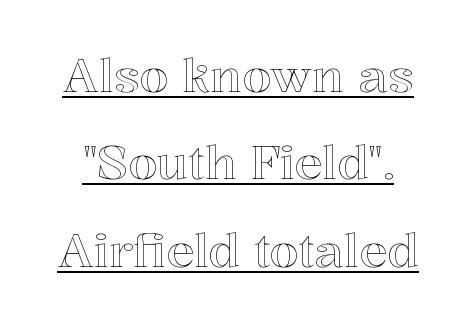
{"italic": "no", "width": "normal", "x_height": "medium", "monospaced": "no", "underline": "yes", "line_spacing_ratio": 1.86, "letter_spacing": "normal", "letter_spacing_em": 0.0, "glyph_px": 47}
